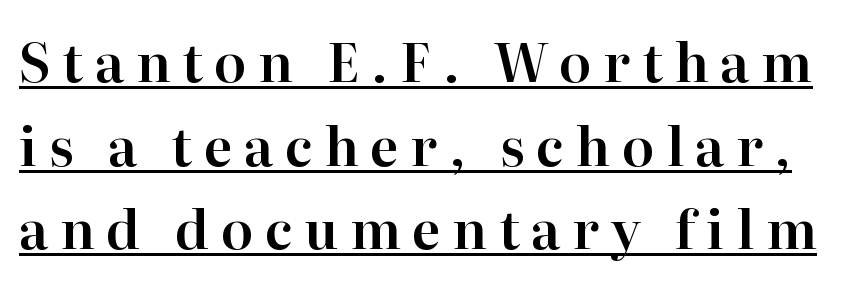
Q: Is the text italic (slanted)? A: No, it is upright.
Q: Is the typeface a serif or a sans-serif typeface? A: Serif.
Q: Is the text underlined? A: Yes.
Q: Is the spacing between letters normal or unusually wide? A: Unusually wide.
Q: Is the spacing between lines tight, normal or loose? A: Normal.
Q: Width (condensed, normal, or wide)? A: Normal.
Q: Stroke contrast? A: High.
Q: x-height? A: Medium.
Q: Monospaced? A: No.
